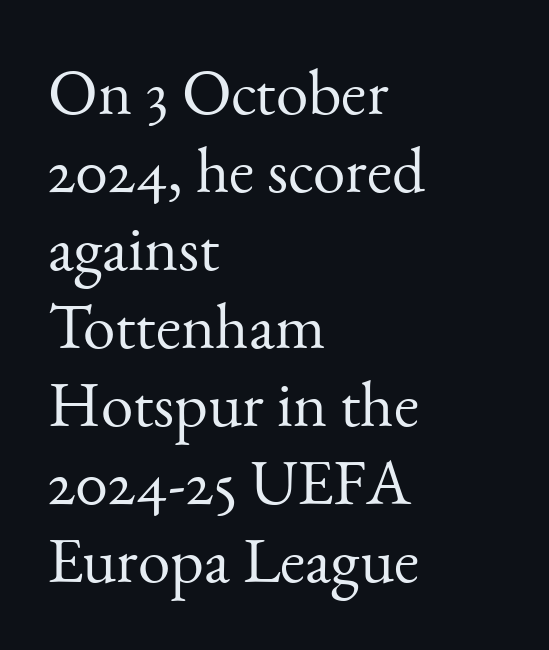
The image shows 65 px light serif type, upright; set left-aligned, line spacing 1.2x, normal letter spacing, not underlined; medium stroke contrast and a small x-height.
